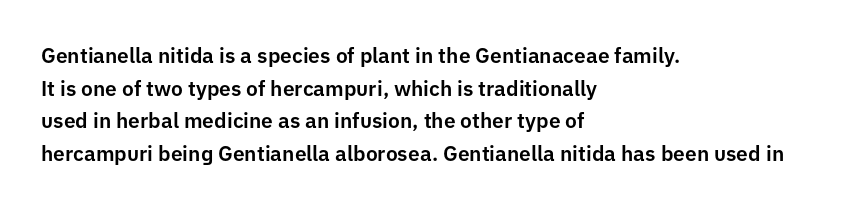
Q: Is the text italic (slanted)? A: No, it is upright.
Q: Is the text underlined? A: No.
Q: How is the paragraph aligned? A: Left-aligned.
Q: Is the spacing between letters normal or unusually wide? A: Normal.
Q: Is the spacing between lines tight, normal or loose? A: Normal.
